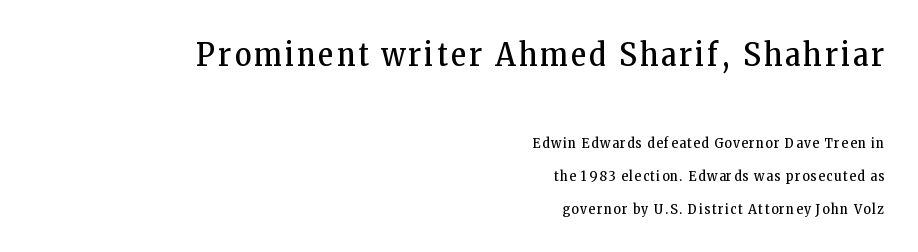
The image shows 32 px regular-weight, condensed serif type, upright; set right-aligned, loose line spacing (2.34x), not underlined; the first (top) block is 2.29x larger; low stroke contrast and a medium x-height.
